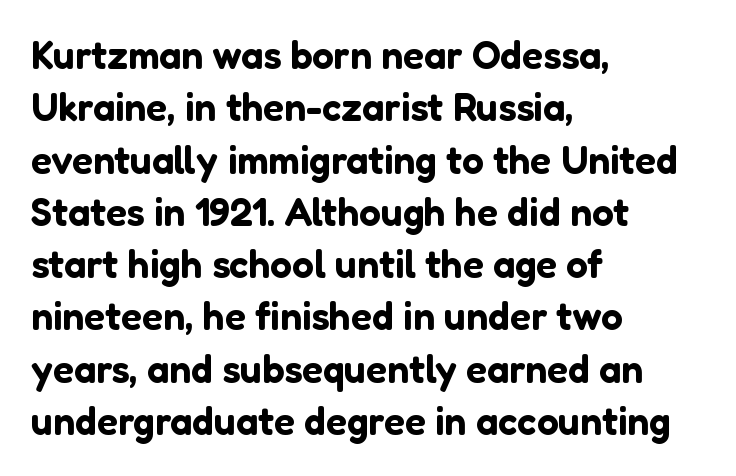
Q: Is the text italic (slanted)? A: No, it is upright.
Q: Is the typeface a serif or a sans-serif typeface? A: Sans-serif.
Q: Is the text underlined? A: No.
Q: How is the paragraph aligned? A: Left-aligned.
Q: Is the spacing between letters normal or unusually wide? A: Normal.
Q: Is the spacing between lines tight, normal or loose? A: Normal.
Q: Width (condensed, normal, or wide)? A: Normal.
Q: Stroke contrast? A: Low.
Q: x-height? A: Medium.
Q: Monospaced? A: No.
